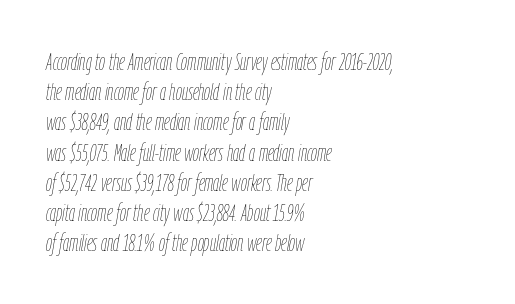
Q: Is the text bold? A: No.
Q: Is the text italic (slanted)? A: Yes, it leans right by about 9 degrees.
Q: Is the text underlined? A: No.
Q: How is the paragraph aligned? A: Left-aligned.
Q: Is the spacing between letters normal or unusually wide? A: Normal.
Q: Is the spacing between lines tight, normal or loose? A: Normal.
